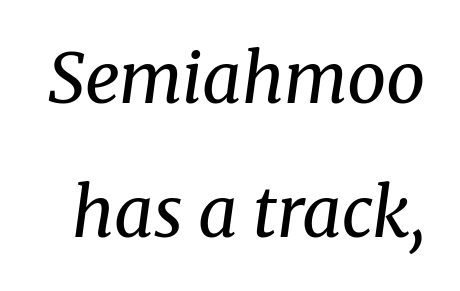
No extra ink here — the face is not bold. Do the characters align in a grid? No, the font is proportional. The gaps between neighbouring characters are ordinary and unremarkable. Is the type slanted? Yes — the strokes lean at a clear angle.
